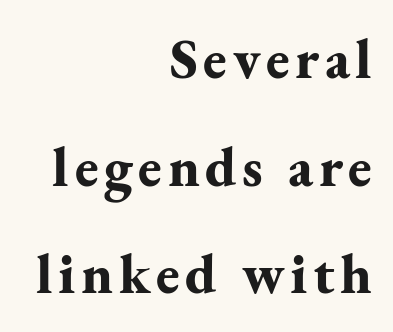
{"serif": "yes", "italic": "no", "bold": "yes", "weight": "bold", "width": "normal", "stroke_contrast": "medium", "x_height": "small", "monospaced": "no", "underline": "no", "align": "right", "line_spacing": "loose", "line_spacing_ratio": 1.92, "glyph_px": 56}
